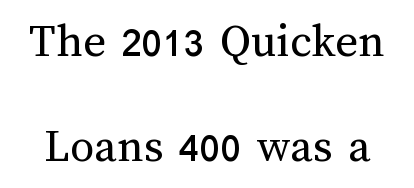
The image shows 48 px regular-weight type, upright; set loose line spacing (2.18x), normal letter spacing, not underlined; medium stroke contrast and a medium x-height.
